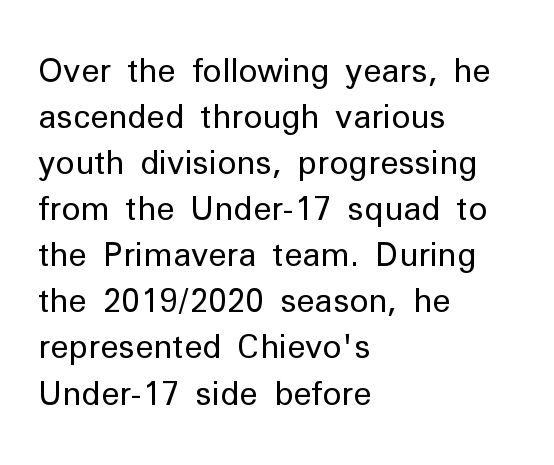
{"serif": "no", "italic": "no", "bold": "no", "weight": "regular", "width": "normal", "stroke_contrast": "low", "x_height": "medium", "monospaced": "no", "underline": "no", "align": "left", "line_spacing": "normal", "line_spacing_ratio": 1.44, "letter_spacing": "normal", "letter_spacing_em": 0.0, "glyph_px": 32}
